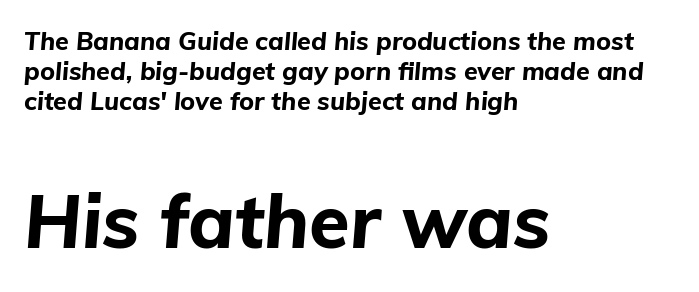
{"italic": "yes", "lean": "right", "slant_degrees": 5, "bold": "yes", "weight": "bold", "width": "normal", "stroke_contrast": "low", "x_height": "medium", "monospaced": "no", "underline": "no", "align": "left", "line_spacing_ratio": 1.2, "letter_spacing": "normal", "letter_spacing_em": 0.0, "larger_block": "second", "size_ratio": 2.96, "glyph_px": 74}
